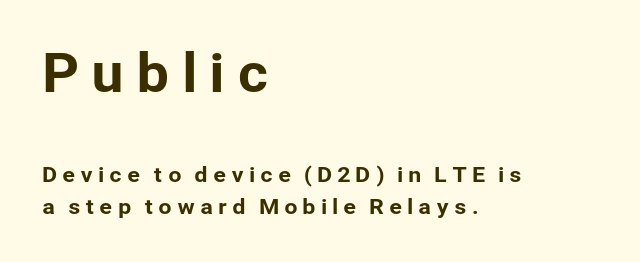
Q: Is the text italic (slanted)? A: No, it is upright.
Q: Is the typeface a serif or a sans-serif typeface? A: Sans-serif.
Q: Is the text underlined? A: No.
Q: How is the paragraph aligned? A: Left-aligned.
Q: Is the spacing between letters normal or unusually wide? A: Unusually wide.
Q: Is the spacing between lines tight, normal or loose? A: Normal.
Q: Which block of text is set in a larger size, the first (top) or the second (bottom)? A: The first (top) one.
Q: Width (condensed, normal, or wide)? A: Normal.
Q: Stroke contrast? A: Low.
Q: x-height? A: Medium.
Q: Monospaced? A: No.
